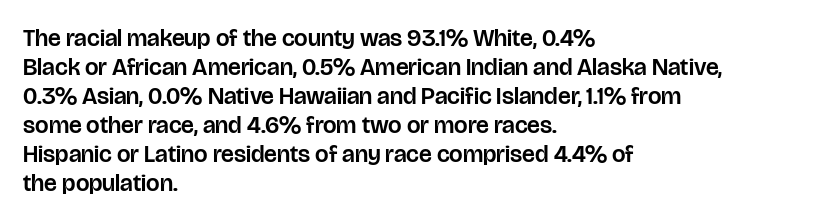
The image shows 24 px text type, upright; set left-aligned, line spacing 1.21x, normal letter spacing, not underlined.
